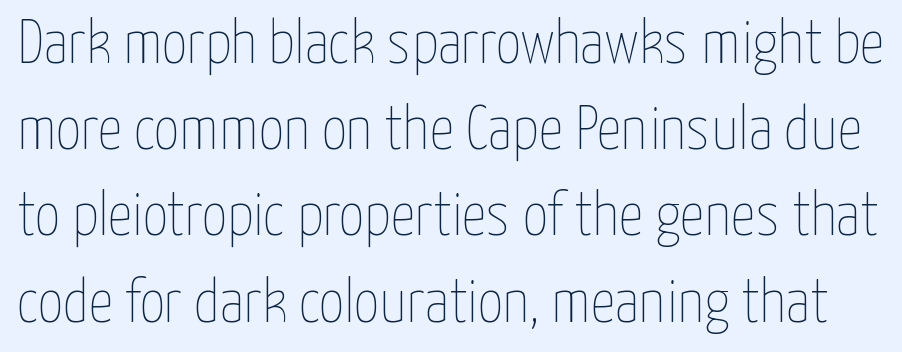
{"italic": "no", "bold": "no", "weight": "thin", "width": "condensed", "stroke_contrast": "low", "x_height": "medium", "monospaced": "no", "underline": "no", "line_spacing": "normal", "line_spacing_ratio": 1.39, "letter_spacing": "normal", "letter_spacing_em": 0.0, "glyph_px": 62}
